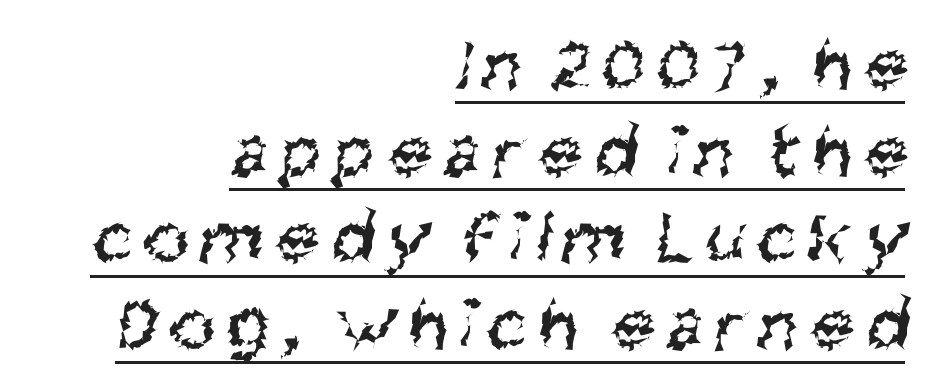
{"serif": "no", "bold": "no", "weight": "regular", "width": "condensed", "stroke_contrast": "medium", "x_height": "large", "monospaced": "no", "underline": "yes", "align": "right", "line_spacing": "tight", "line_spacing_ratio": 1.14, "glyph_px": 76}
